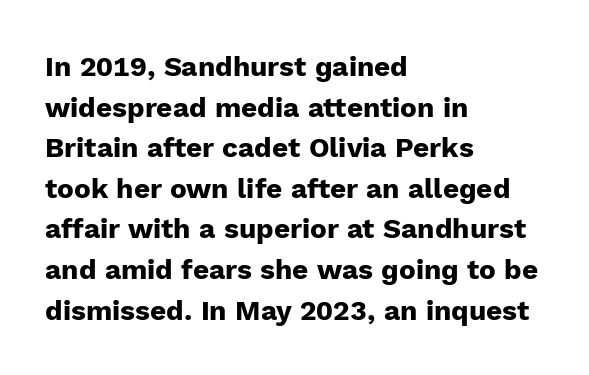
The image shows 28 px heavy sans-serif type, upright; set left-aligned, normal line spacing (1.45x), normal letter spacing, not underlined; low stroke contrast and a medium x-height.
